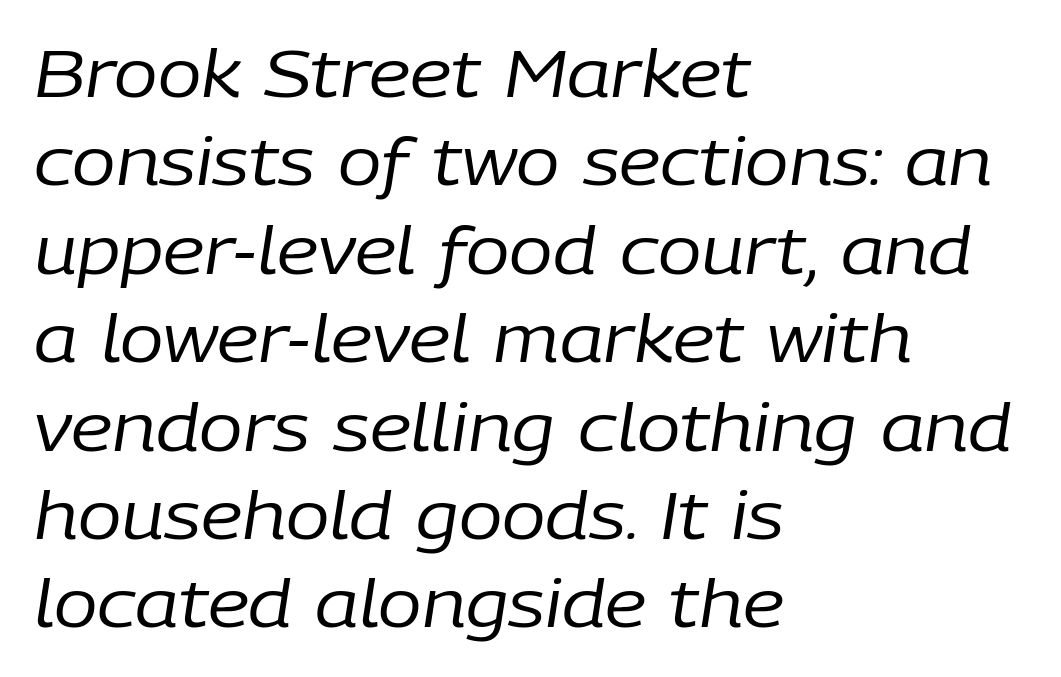
{"italic": "yes", "lean": "right", "slant_degrees": 9, "bold": "no", "weight": "regular", "width": "normal", "stroke_contrast": "low", "x_height": "medium", "monospaced": "no", "underline": "no", "align": "left", "line_spacing": "normal", "line_spacing_ratio": 1.36, "letter_spacing": "normal", "letter_spacing_em": 0.0, "glyph_px": 65}
